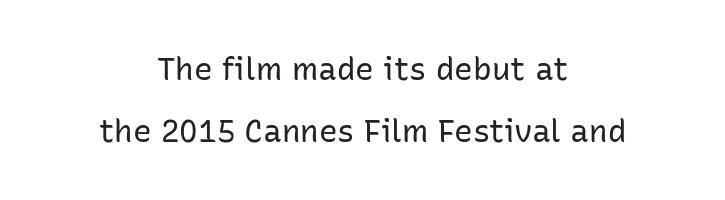
{"serif": "no", "italic": "no", "bold": "no", "weight": "regular", "width": "normal", "stroke_contrast": "low", "x_height": "medium", "monospaced": "no", "underline": "no", "align": "center", "line_spacing": "loose", "line_spacing_ratio": 2.0, "letter_spacing": "normal", "letter_spacing_em": 0.0, "glyph_px": 31}
